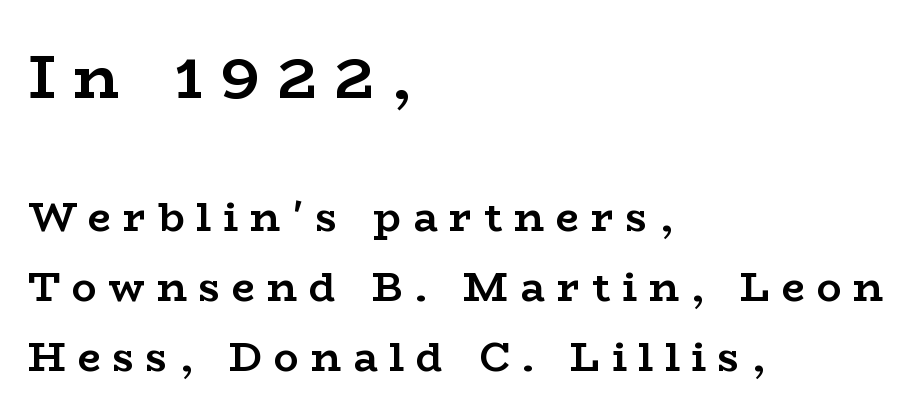
{"serif": "yes", "italic": "no", "bold": "yes", "weight": "semibold", "width": "wide", "stroke_contrast": "low", "x_height": "medium", "monospaced": "no", "underline": "no", "align": "left", "line_spacing_ratio": 1.71, "letter_spacing": "wide", "letter_spacing_em": 0.29, "larger_block": "first", "size_ratio": 1.51, "glyph_px": 62}
